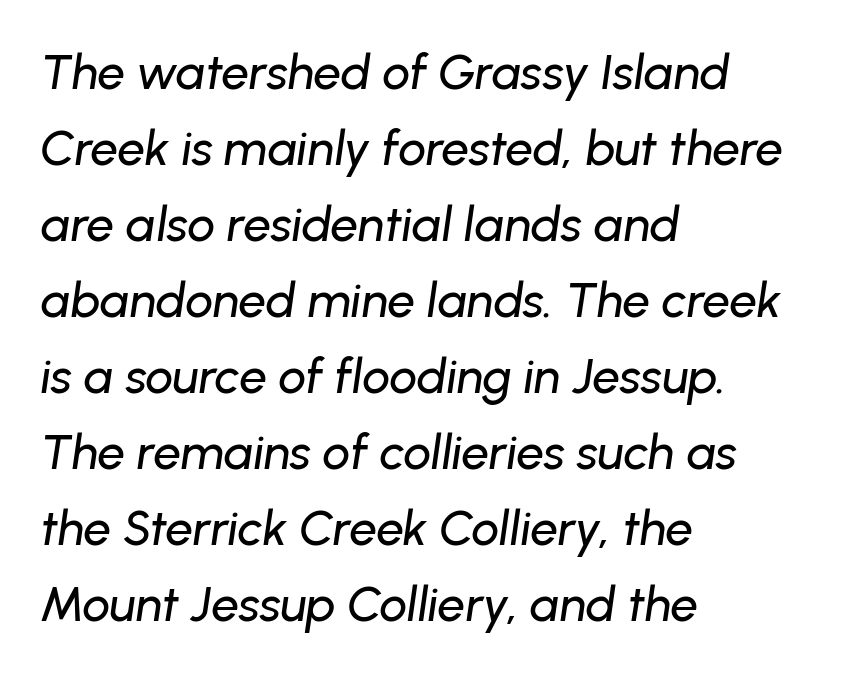
The image shows 49 px text type, italic (leaning right); set left-aligned, normal line spacing (1.55x), normal letter spacing, not underlined; low stroke contrast and a medium x-height.
